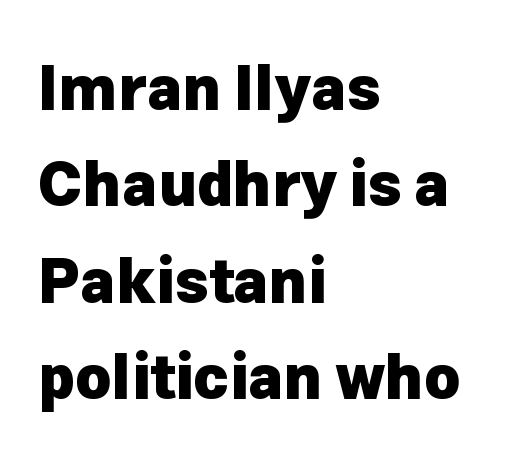
Q: Is the text bold? A: Yes.
Q: Is the text italic (slanted)? A: No, it is upright.
Q: Is the typeface a serif or a sans-serif typeface? A: Sans-serif.
Q: Is the text underlined? A: No.
Q: How is the paragraph aligned? A: Left-aligned.
Q: Is the spacing between letters normal or unusually wide? A: Normal.
Q: Is the spacing between lines tight, normal or loose? A: Normal.
Q: Width (condensed, normal, or wide)? A: Normal.
Q: Stroke contrast? A: Low.
Q: x-height? A: Medium.
Q: Monospaced? A: No.
